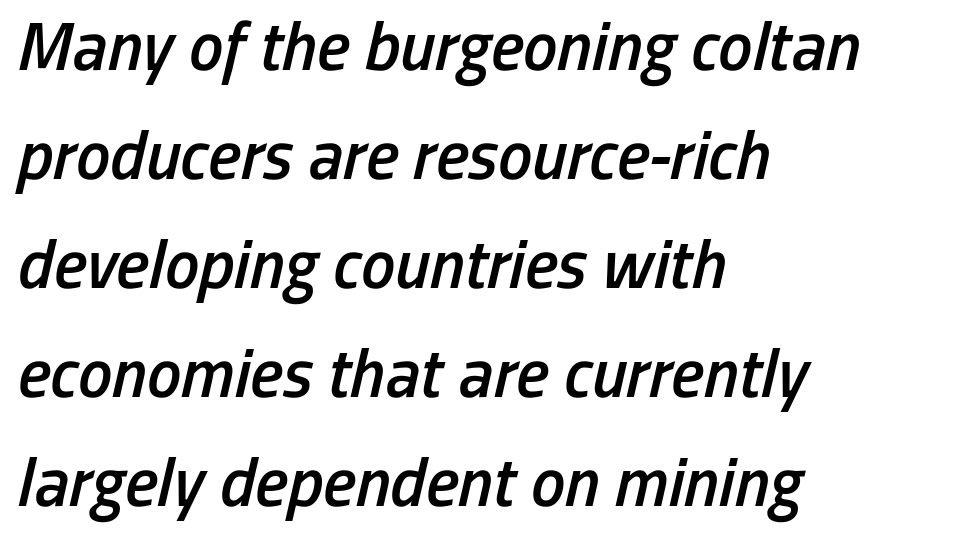
Q: Is the text bold? A: Semi-bold.
Q: Is the text italic (slanted)? A: Yes, it leans right by about 13 degrees.
Q: Is the text underlined? A: No.
Q: How is the paragraph aligned? A: Left-aligned.
Q: Is the spacing between letters normal or unusually wide? A: Normal.
Q: Is the spacing between lines tight, normal or loose? A: Normal.
Q: Width (condensed, normal, or wide)? A: Condensed.
Q: Stroke contrast? A: Low.
Q: x-height? A: Medium.
Q: Monospaced? A: No.
